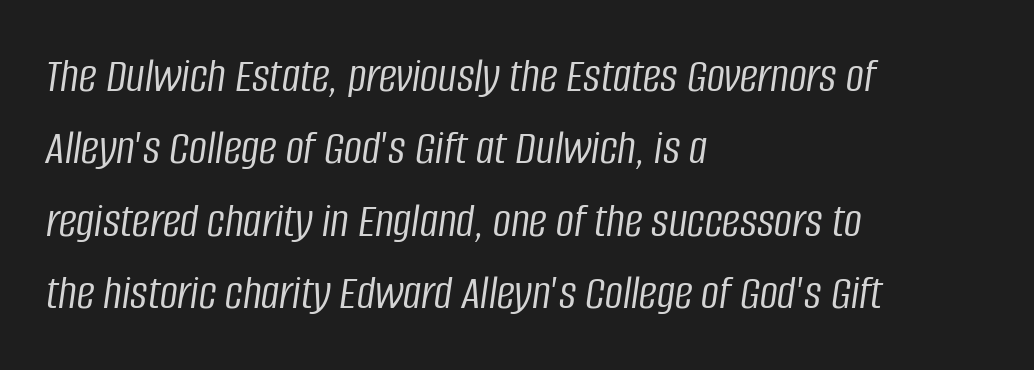
Q: Is the text bold? A: No.
Q: Is the text italic (slanted)? A: Yes, it leans right by about 8 degrees.
Q: Is the text underlined? A: No.
Q: How is the paragraph aligned? A: Left-aligned.
Q: Is the spacing between letters normal or unusually wide? A: Normal.
Q: Is the spacing between lines tight, normal or loose? A: Normal.
Q: Width (condensed, normal, or wide)? A: Condensed.
Q: Stroke contrast? A: Low.
Q: x-height? A: Large.
Q: Monospaced? A: No.
